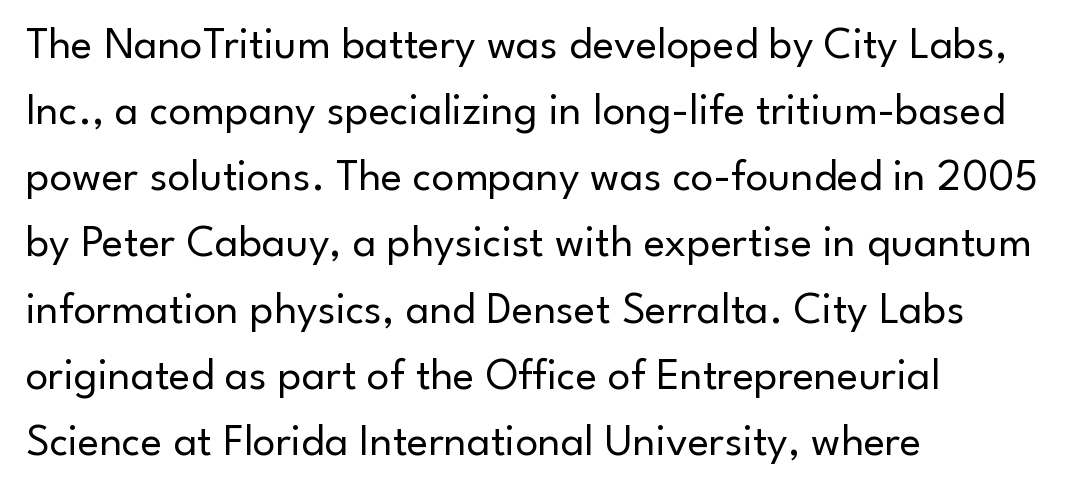
{"serif": "no", "italic": "no", "bold": "no", "weight": "regular", "width": "normal", "stroke_contrast": "low", "x_height": "small", "monospaced": "no", "underline": "no", "align": "left", "line_spacing": "normal", "line_spacing_ratio": 1.47, "letter_spacing": "normal", "letter_spacing_em": 0.0, "glyph_px": 45}
